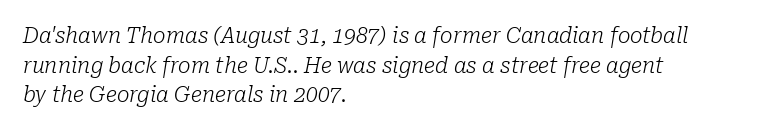
Q: Is the text bold? A: No.
Q: Is the text italic (slanted)? A: Yes, it leans right by about 10 degrees.
Q: Is the text underlined? A: No.
Q: How is the paragraph aligned? A: Left-aligned.
Q: Is the spacing between letters normal or unusually wide? A: Normal.
Q: Is the spacing between lines tight, normal or loose? A: Normal.
